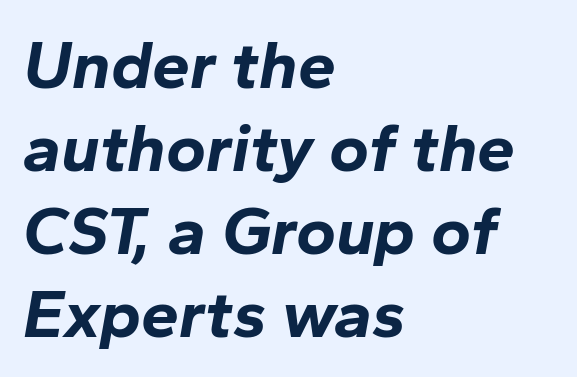
{"italic": "yes", "lean": "right", "slant_degrees": 10, "bold": "yes", "weight": "bold", "width": "normal", "stroke_contrast": "low", "x_height": "medium", "monospaced": "no", "underline": "no", "align": "left", "line_spacing_ratio": 1.22, "letter_spacing": "normal", "letter_spacing_em": 0.0, "glyph_px": 68}
